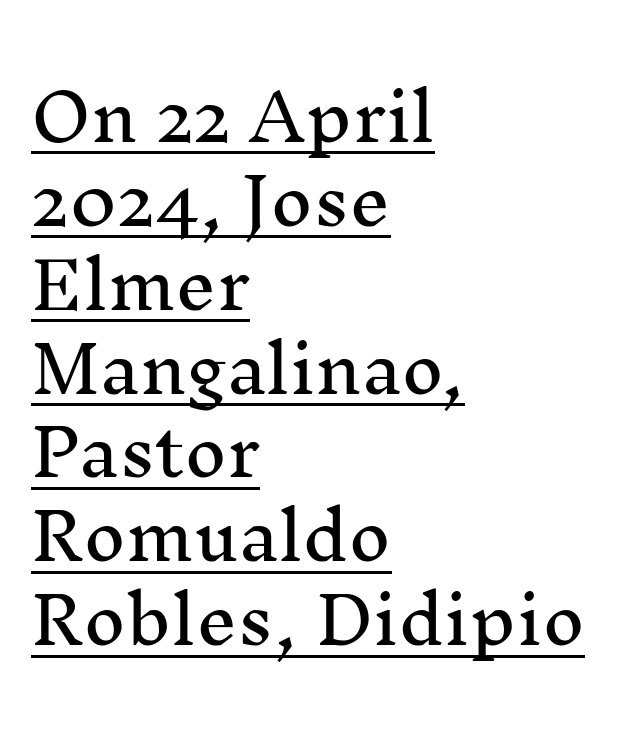
A continuous stroke trails under the words, as in a hyperlink. Horizontally, the lines are justified to the leading edge only. Horizontal bands of white between lines are of average thickness. A typesetter would call this proportional, since set widths differ per character. Observe the ordinary spacing: letters are neighbours, not strangers.
